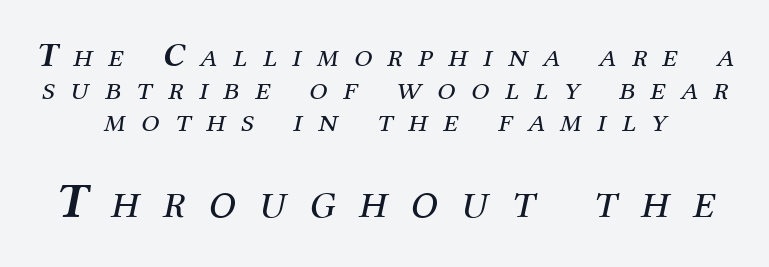
{"serif": "yes", "italic": "yes", "lean": "right", "slant_degrees": 12, "bold": "no", "weight": "regular", "width": "normal", "stroke_contrast": "medium", "x_height": "medium", "monospaced": "no", "underline": "no", "line_spacing": "tight", "line_spacing_ratio": 0.99, "letter_spacing": "wide", "letter_spacing_em": 0.47, "larger_block": "second", "size_ratio": 1.48, "glyph_px": 49}
